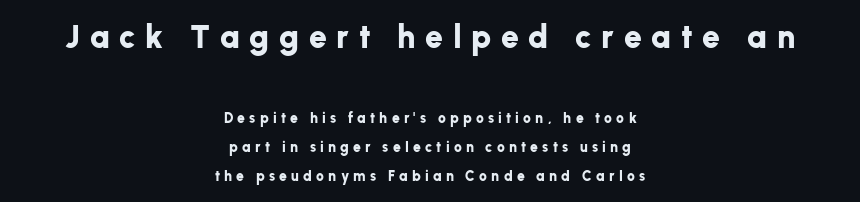
Q: Is the text bold? A: Yes.
Q: Is the text italic (slanted)? A: No, it is upright.
Q: Is the typeface a serif or a sans-serif typeface? A: Sans-serif.
Q: Is the text underlined? A: No.
Q: How is the paragraph aligned? A: Centered.
Q: Is the spacing between letters normal or unusually wide? A: Unusually wide.
Q: Is the spacing between lines tight, normal or loose? A: Loose.
Q: Which block of text is set in a larger size, the first (top) or the second (bottom)? A: The first (top) one.
Q: Width (condensed, normal, or wide)? A: Normal.
Q: Stroke contrast? A: Low.
Q: x-height? A: Medium.
Q: Monospaced? A: No.
